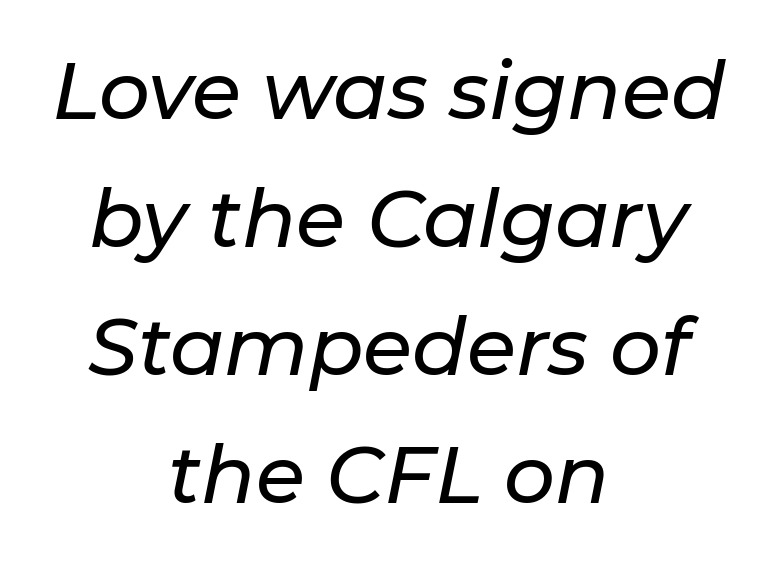
The image shows 80 px text type, italic (leaning right); set centered, normal line spacing (1.6x), normal letter spacing, not underlined; low stroke contrast and a medium x-height.
